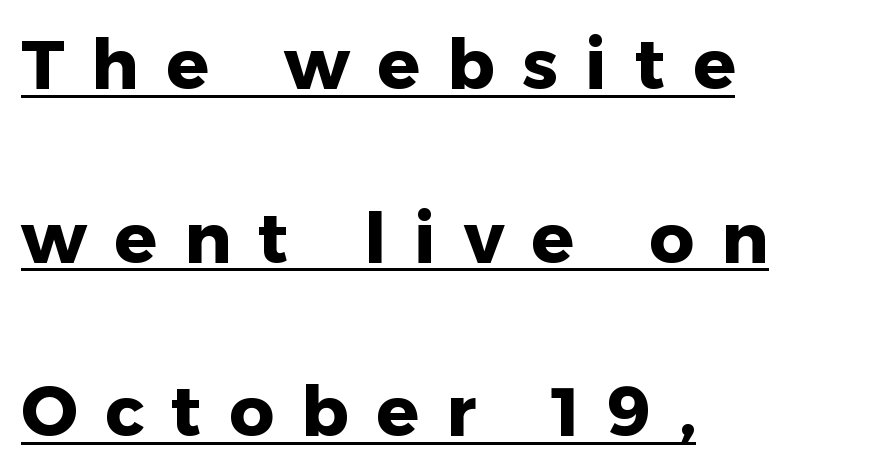
Q: Is the text bold? A: Yes.
Q: Is the text italic (slanted)? A: No, it is upright.
Q: Is the typeface a serif or a sans-serif typeface? A: Sans-serif.
Q: Is the text underlined? A: Yes.
Q: How is the paragraph aligned? A: Left-aligned.
Q: Is the spacing between letters normal or unusually wide? A: Unusually wide.
Q: Is the spacing between lines tight, normal or loose? A: Loose.
Q: Width (condensed, normal, or wide)? A: Normal.
Q: Stroke contrast? A: Low.
Q: x-height? A: Medium.
Q: Monospaced? A: No.
